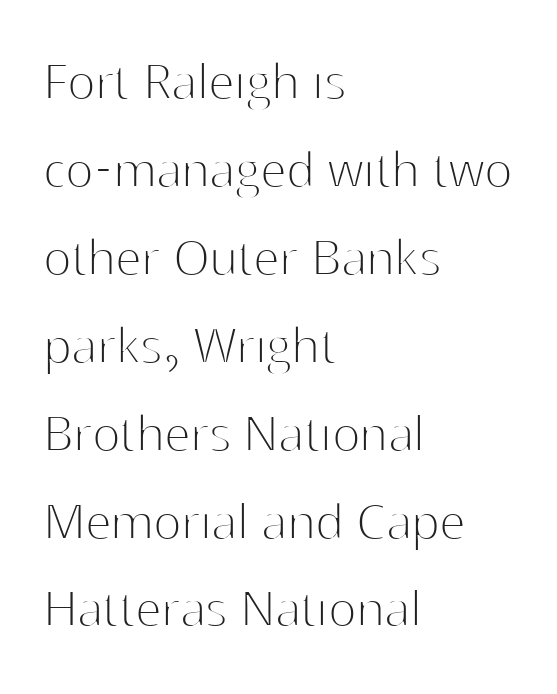
Layout note: lines flush left. The strokes carry an ordinary text weight at most. Only glyphs here, with clear space below each row. The letterforms sit shoulder to shoulder at normal distance.
